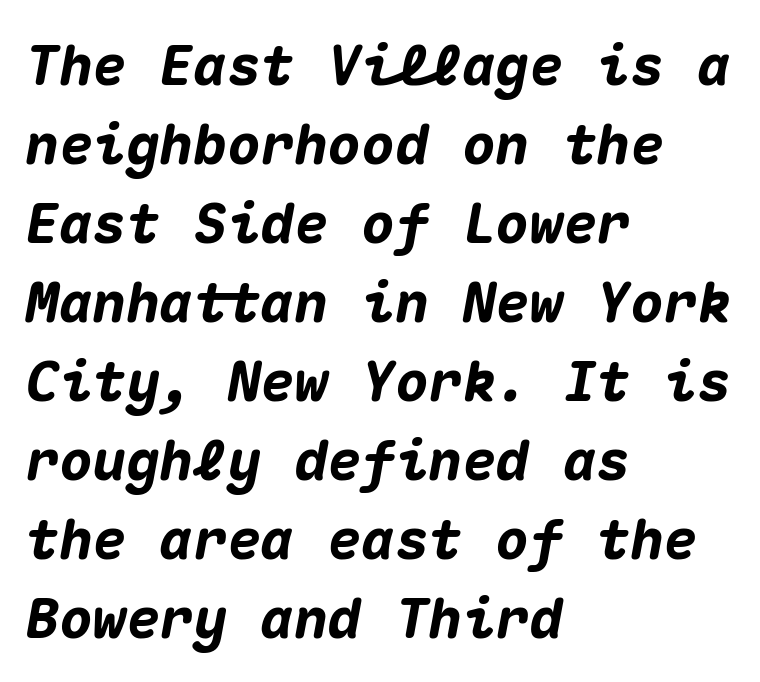
The image shows 56 px heavy type, italic (leaning right), monospaced; set left-aligned, normal line spacing (1.41x), normal letter spacing, not underlined; medium stroke contrast and a medium x-height.
